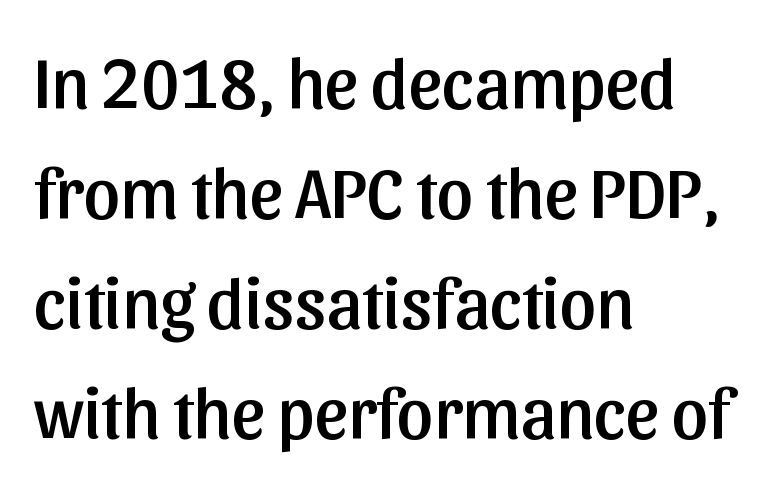
{"serif": "no", "italic": "no", "width": "normal", "stroke_contrast": "low", "x_height": "medium", "monospaced": "no", "underline": "no", "align": "left", "line_spacing": "normal", "line_spacing_ratio": 1.53, "letter_spacing": "normal", "letter_spacing_em": 0.0, "glyph_px": 72}
